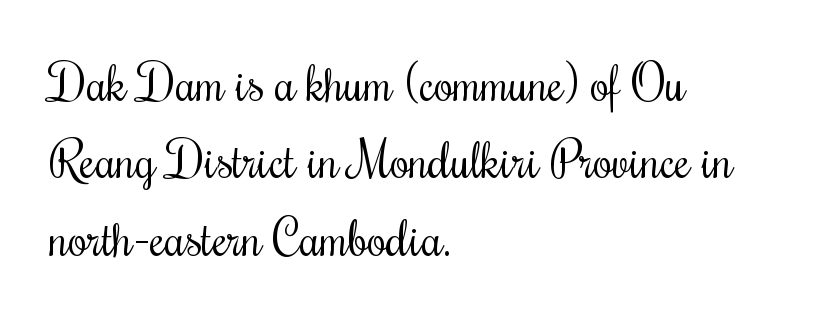
The image shows 49 px regular-weight, condensed serif type; set left-aligned, normal line spacing (1.58x), normal letter spacing, not underlined; medium stroke contrast and a small x-height.
